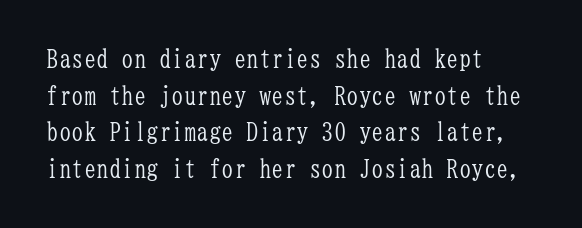
{"italic": "no", "bold": "no", "underline": "no", "align": "left", "line_spacing": "normal", "line_spacing_ratio": 1.47, "letter_spacing": "normal", "letter_spacing_em": 0.0, "glyph_px": 25}
